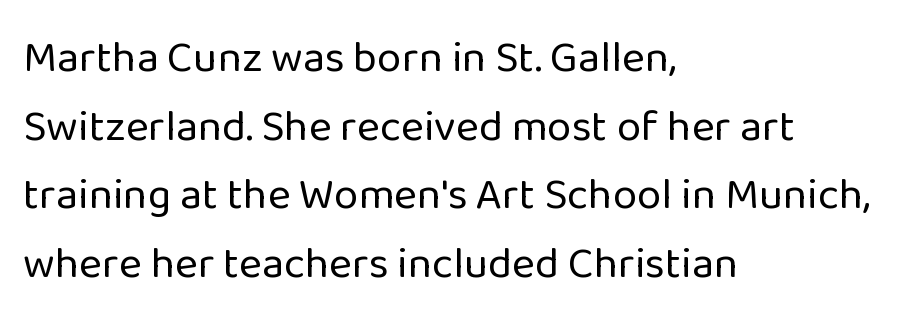
Q: Is the text bold? A: No.
Q: Is the text italic (slanted)? A: No, it is upright.
Q: Is the typeface a serif or a sans-serif typeface? A: Sans-serif.
Q: Is the text underlined? A: No.
Q: How is the paragraph aligned? A: Left-aligned.
Q: Is the spacing between letters normal or unusually wide? A: Normal.
Q: Is the spacing between lines tight, normal or loose? A: Normal.
Q: Width (condensed, normal, or wide)? A: Normal.
Q: Stroke contrast? A: Low.
Q: x-height? A: Medium.
Q: Monospaced? A: No.
